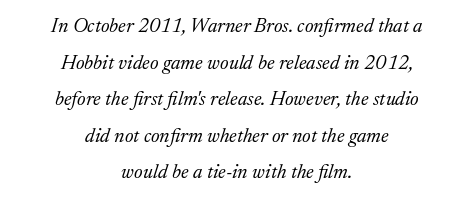
Q: Is the text bold? A: No.
Q: Is the text italic (slanted)? A: Yes, it leans right by about 17 degrees.
Q: Is the text underlined? A: No.
Q: How is the paragraph aligned? A: Centered.
Q: Is the spacing between letters normal or unusually wide? A: Normal.
